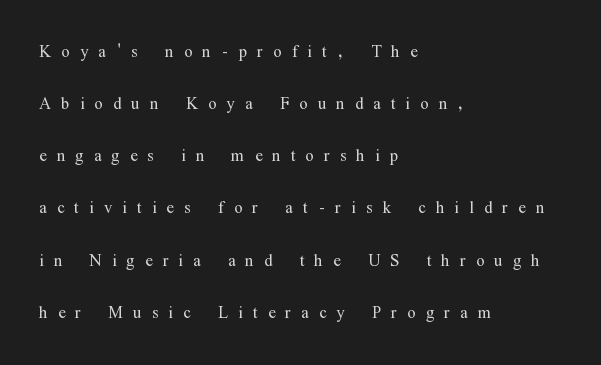
{"italic": "no", "bold": "no", "underline": "no", "align": "left", "line_spacing": "loose", "line_spacing_ratio": 2.37, "letter_spacing": "wide", "letter_spacing_em": 0.46, "glyph_px": 22}
